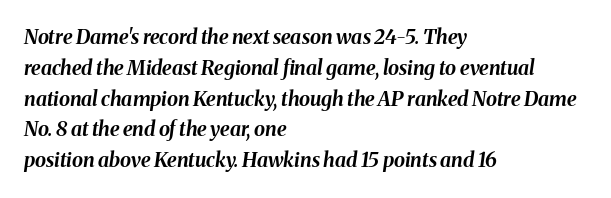
The image shows 20 px bold type, italic (leaning right); set left-aligned, normal line spacing (1.54x), normal letter spacing, not underlined.
